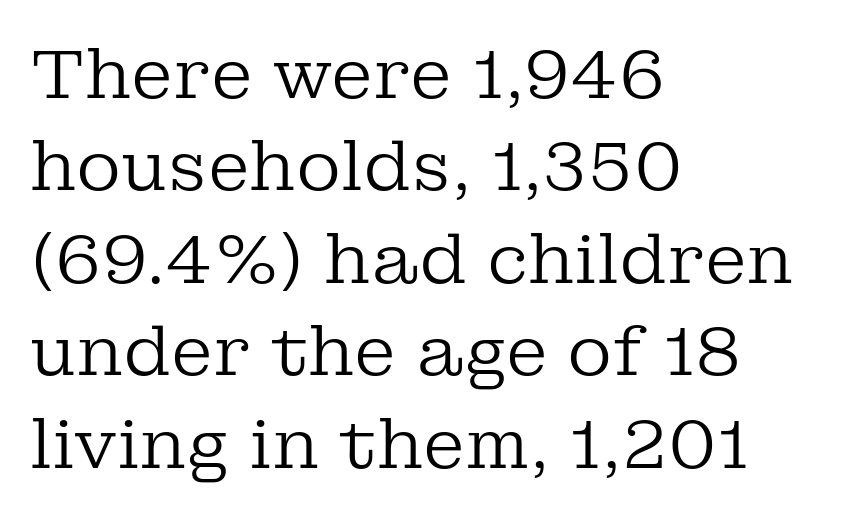
Q: Is the text bold? A: No.
Q: Is the text italic (slanted)? A: No, it is upright.
Q: Is the typeface a serif or a sans-serif typeface? A: Serif.
Q: Is the text underlined? A: No.
Q: How is the paragraph aligned? A: Left-aligned.
Q: Is the spacing between letters normal or unusually wide? A: Normal.
Q: Is the spacing between lines tight, normal or loose? A: Normal.
Q: Width (condensed, normal, or wide)? A: Normal.
Q: Stroke contrast? A: Low.
Q: x-height? A: Medium.
Q: Monospaced? A: No.
